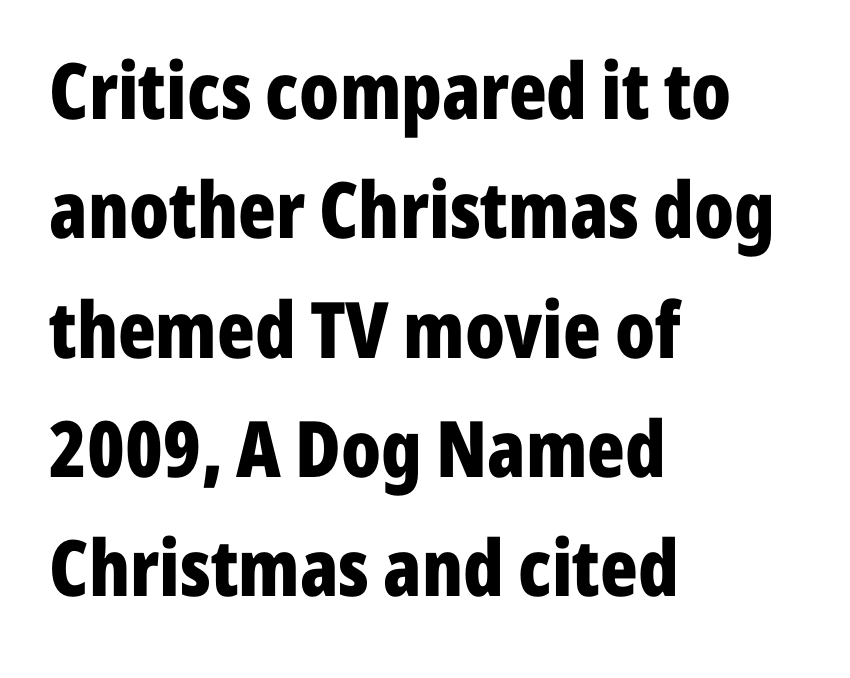
The image shows 78 px bold, condensed sans-serif type, upright; set left-aligned, normal line spacing (1.53x), normal letter spacing, not underlined; low stroke contrast and a medium x-height.
